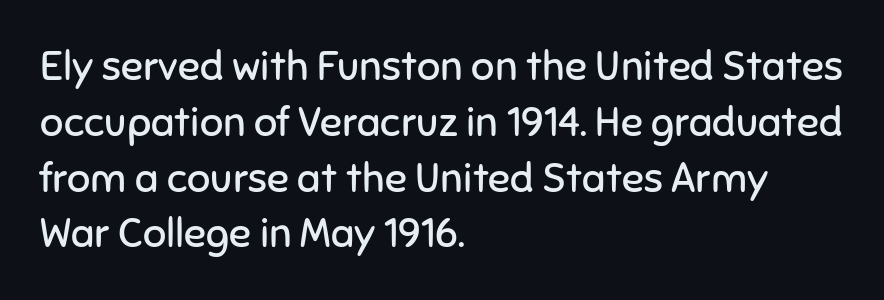
When letters stand straight like this, we call the style roman or upright. The letterforms sit at book weight or below. Note the varied advance widths — an 'i' is clearly narrower than an 'm'. The lines sit at an ordinary, default distance from one another.
